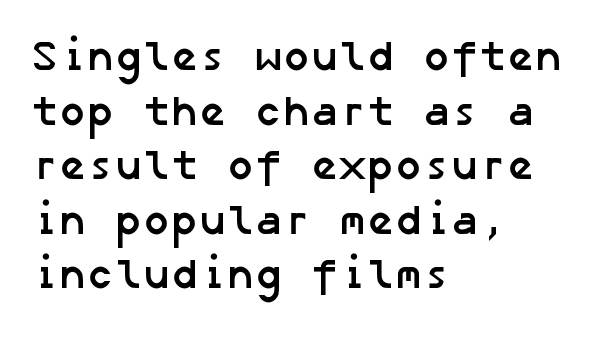
The rows are spaced the way most documents space them. The type family on display is of the sans-serif kind. Letter spacing: default. Chunky letters — that's bold for sure.
